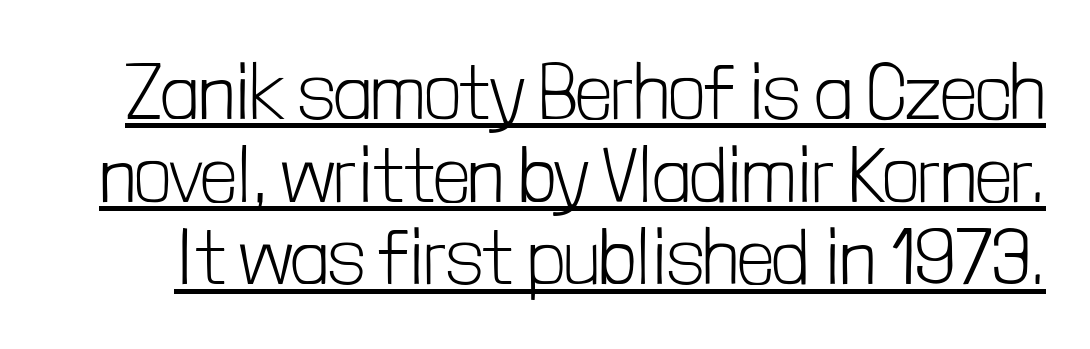
Q: Is the text bold? A: No.
Q: Is the text italic (slanted)? A: No, it is upright.
Q: Is the typeface a serif or a sans-serif typeface? A: Sans-serif.
Q: Is the text underlined? A: Yes.
Q: Is the spacing between letters normal or unusually wide? A: Normal.
Q: Is the spacing between lines tight, normal or loose? A: Tight.
Q: Width (condensed, normal, or wide)? A: Condensed.
Q: Stroke contrast? A: Low.
Q: x-height? A: Medium.
Q: Monospaced? A: No.
